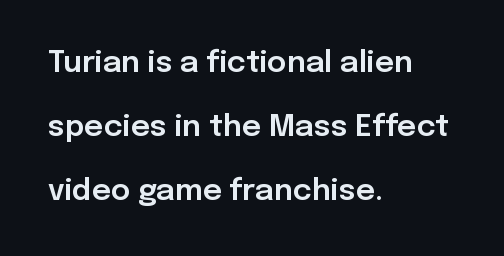
Q: Is the text italic (slanted)? A: No, it is upright.
Q: Is the typeface a serif or a sans-serif typeface? A: Sans-serif.
Q: Is the text underlined? A: No.
Q: How is the paragraph aligned? A: Left-aligned.
Q: Is the spacing between letters normal or unusually wide? A: Normal.
Q: Is the spacing between lines tight, normal or loose? A: Loose.
Q: Width (condensed, normal, or wide)? A: Normal.
Q: Stroke contrast? A: Low.
Q: x-height? A: Medium.
Q: Monospaced? A: No.
